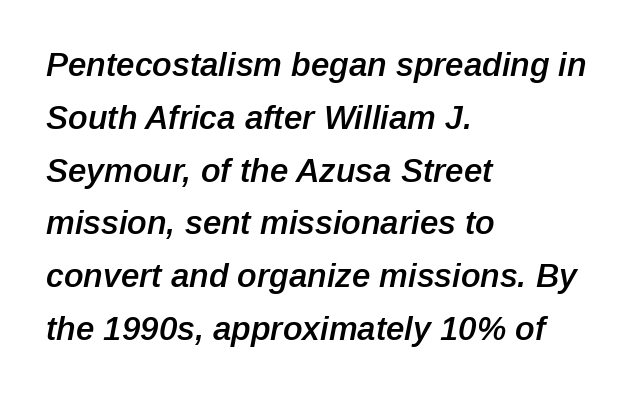
Interline gaps are of average width in this sample. When letters slant like this, we call the style italic. Is the block centered? No — it sits flush against the left margin. The space directly below the letters is spotless. Between one letter and the next there's only the usual sliver of space. Stems and bowls a touch heavier than normal — semibold.
